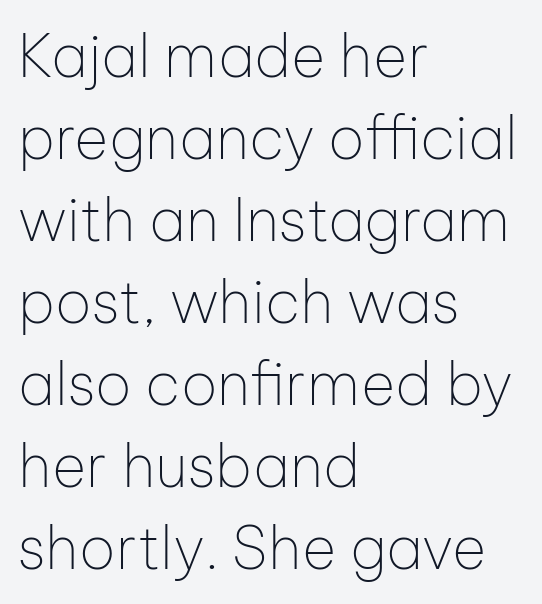
{"serif": "no", "italic": "no", "bold": "no", "weight": "thin", "width": "normal", "stroke_contrast": "low", "x_height": "medium", "monospaced": "no", "underline": "no", "align": "left", "line_spacing": "normal", "line_spacing_ratio": 1.39, "letter_spacing": "normal", "letter_spacing_em": 0.0, "glyph_px": 59}
